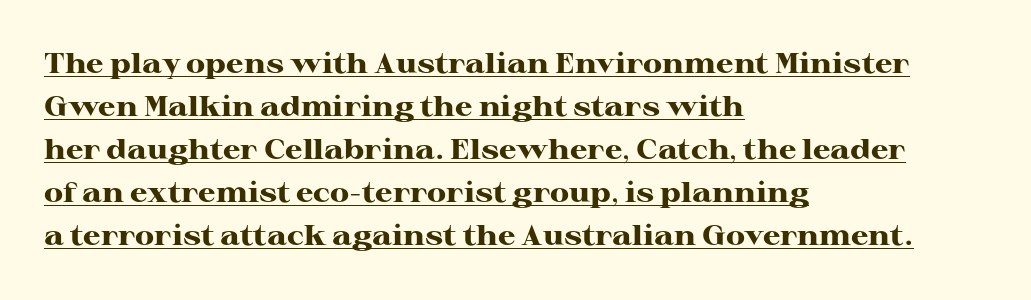
The image shows 28 px heavy, wide serif type, upright; set left-aligned, normal line spacing (1.54x), normal letter spacing, underlined; high stroke contrast and a medium x-height.
